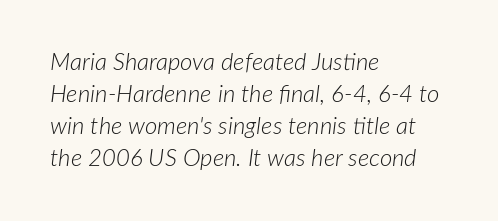
These lines were composed using italics. Horizontally, the lines are justified to the leading edge only. Is there much room between lines? A standard amount, neither cramped nor airy. Nothing unusual about the tracking: characters are spaced as the font intends. This is not heavy type; no bold has been used. Underlining? Definitely not there.
